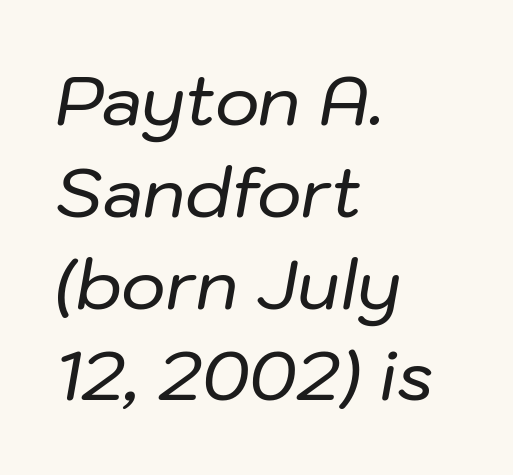
Do the characters align in a grid? No, the font is proportional. Quick note: italic. Rows of type keep a routine distance in the vertical direction. Beneath every word, the page is bare. The type is set solid horizontally, with unmodified tracking. Which margin do the lines hug? The left one — the right edge is uneven.
